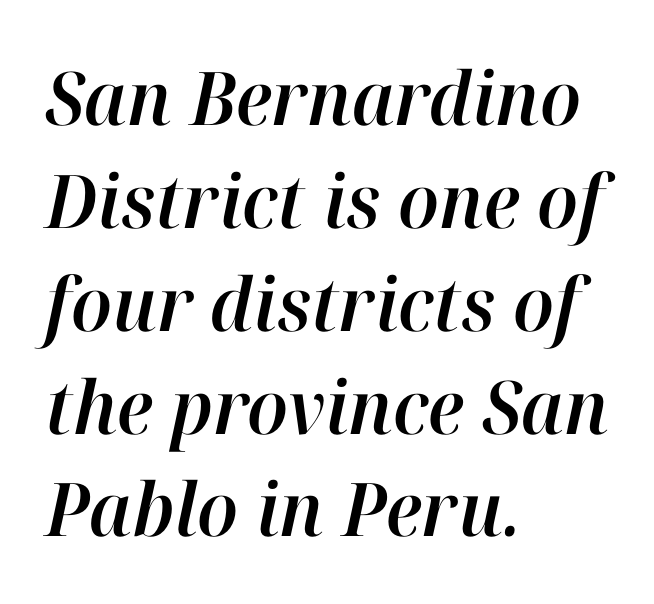
Q: Is the text italic (slanted)? A: Yes, it leans right by about 12 degrees.
Q: Is the text underlined? A: No.
Q: How is the paragraph aligned? A: Left-aligned.
Q: Is the spacing between letters normal or unusually wide? A: Normal.
Q: Is the spacing between lines tight, normal or loose? A: Normal.
Q: Width (condensed, normal, or wide)? A: Normal.
Q: Stroke contrast? A: High.
Q: x-height? A: Medium.
Q: Monospaced? A: No.
